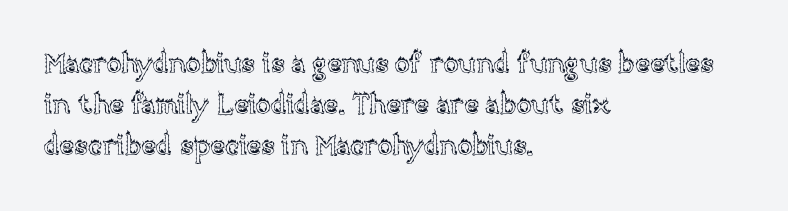
The image shows 28 px text type, upright; set left-aligned, normal line spacing (1.47x), normal letter spacing, not underlined; a large x-height.
